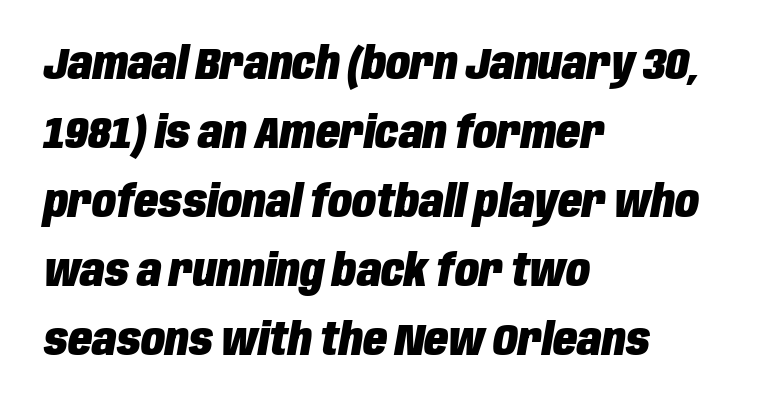
Q: Is the text bold? A: Yes.
Q: Is the text italic (slanted)? A: Yes, it leans right by about 10 degrees.
Q: Is the text underlined? A: No.
Q: How is the paragraph aligned? A: Left-aligned.
Q: Is the spacing between letters normal or unusually wide? A: Normal.
Q: Is the spacing between lines tight, normal or loose? A: Normal.
Q: Width (condensed, normal, or wide)? A: Condensed.
Q: Stroke contrast? A: Low.
Q: x-height? A: Large.
Q: Monospaced? A: No.
